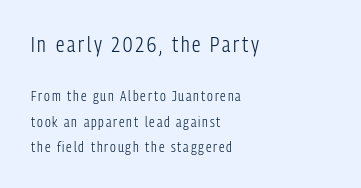
Q: Is the text bold? A: No.
Q: Is the text italic (slanted)? A: No, it is upright.
Q: Is the text underlined? A: No.
Q: How is the paragraph aligned? A: Left-aligned.
Q: Which block of text is set in a larger size, the first (top) or the second (bottom)? A: The first (top) one.
